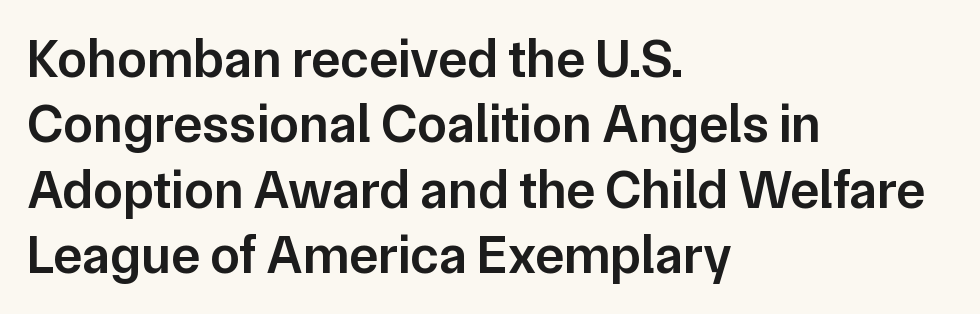
Q: Is the text bold? A: Semi-bold.
Q: Is the text italic (slanted)? A: No, it is upright.
Q: Is the typeface a serif or a sans-serif typeface? A: Sans-serif.
Q: Is the text underlined? A: No.
Q: How is the paragraph aligned? A: Left-aligned.
Q: Is the spacing between letters normal or unusually wide? A: Normal.
Q: Width (condensed, normal, or wide)? A: Normal.
Q: Stroke contrast? A: Low.
Q: x-height? A: Medium.
Q: Monospaced? A: No.
